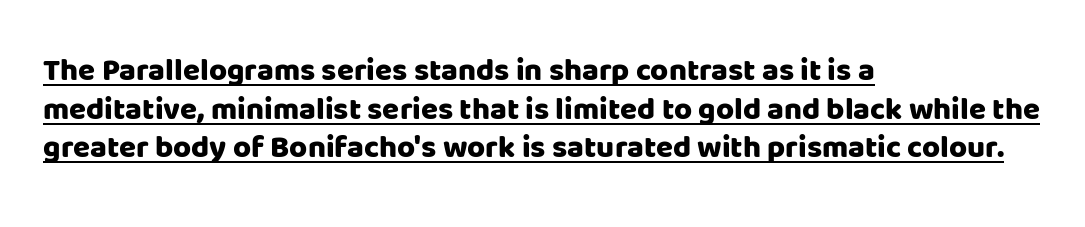
The image shows 31 px heavy sans-serif type, upright; set left-aligned, normal line spacing (1.25x), normal letter spacing, underlined; low stroke contrast and a large x-height.
